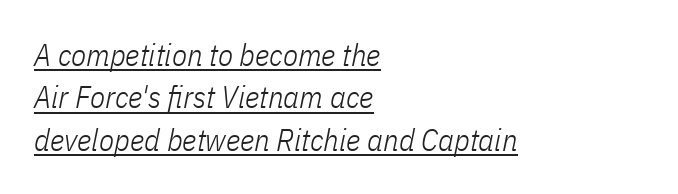
{"italic": "yes", "lean": "right", "slant_degrees": 11, "bold": "no", "weight": "light", "width": "condensed", "stroke_contrast": "low", "x_height": "medium", "monospaced": "no", "underline": "yes", "align": "left", "line_spacing": "normal", "line_spacing_ratio": 1.37, "letter_spacing": "normal", "letter_spacing_em": 0.0, "glyph_px": 31}
